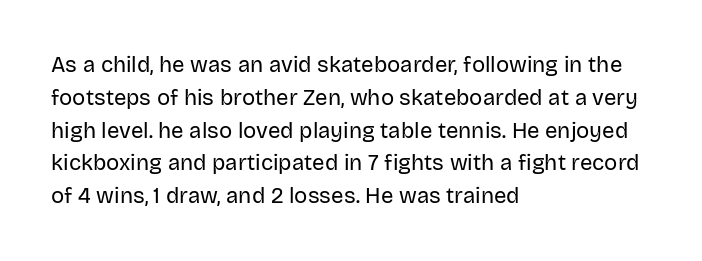
{"italic": "no", "bold": "no", "underline": "no", "align": "left", "line_spacing": "normal", "line_spacing_ratio": 1.49, "letter_spacing": "normal", "letter_spacing_em": 0.0, "glyph_px": 22}
